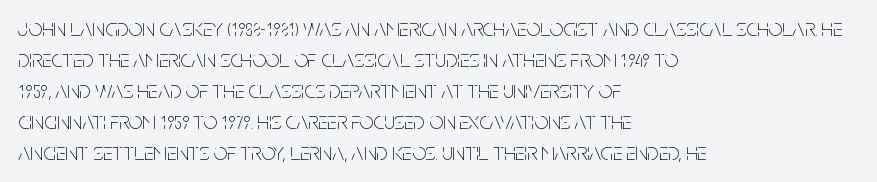
These lines keep a tight, regular rhythm from letter to letter. Notice how descenders clear the ascenders below comfortably — that's standard leading. These lines were composed using upright roman letters. One-word summary of the alignment: left. Nobody drew a line under any word here. The typesetting does not lean heavy: it is not bold.
